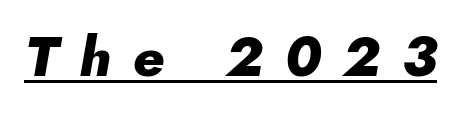
The image shows 56 px heavy type, italic (leaning right); set unusually wide letter spacing (+0.39 em), underlined; low stroke contrast and a small x-height.
